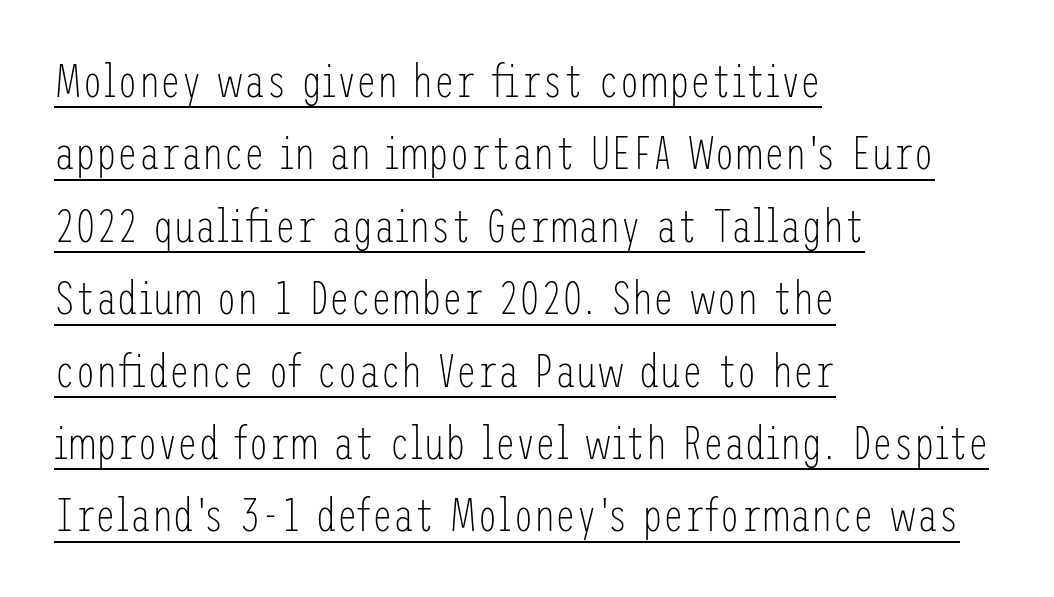
Vertical stems look standard width or narrower in stroke. The glyphs in this specimen are sans serif. The typesetter chose a ragged-right arrangement here. Descenders here cross a horizontal rule under the line.
